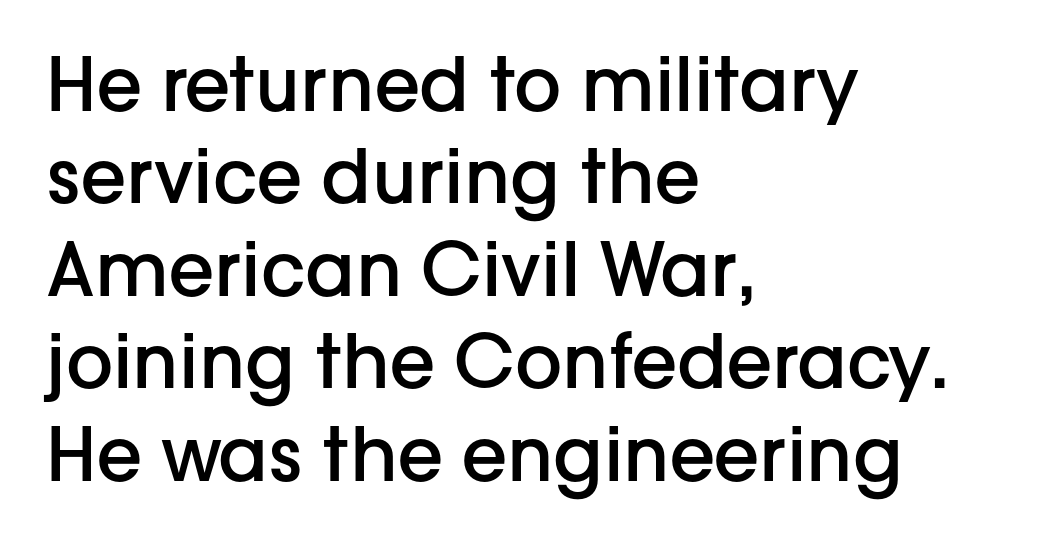
The rendering keeps characters at their native spacing. Regarding serifs, this sample does without them. Proportional: the letters do not fall into vertical columns. The rag falls on the right side of this text block. Just letters on the line, the space beneath them empty.
